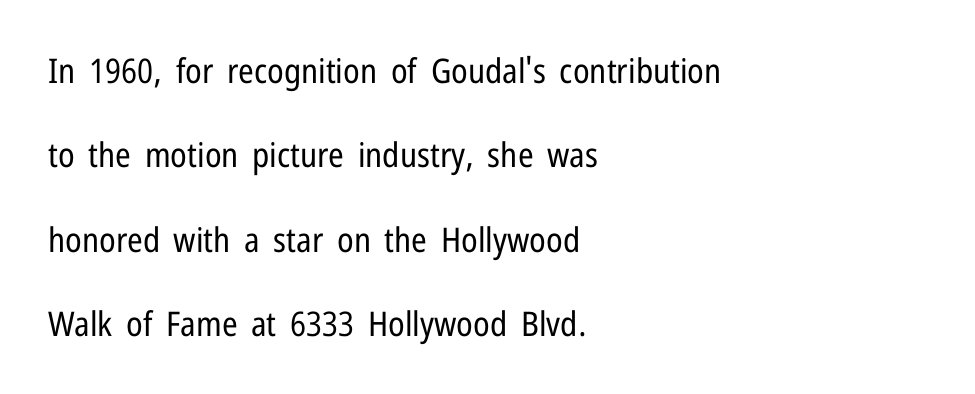
Q: Is the text bold? A: No.
Q: Is the text italic (slanted)? A: No, it is upright.
Q: Is the typeface a serif or a sans-serif typeface? A: Sans-serif.
Q: Is the text underlined? A: No.
Q: How is the paragraph aligned? A: Left-aligned.
Q: Is the spacing between letters normal or unusually wide? A: Normal.
Q: Is the spacing between lines tight, normal or loose? A: Loose.
Q: Width (condensed, normal, or wide)? A: Condensed.
Q: Stroke contrast? A: Low.
Q: x-height? A: Medium.
Q: Monospaced? A: No.
